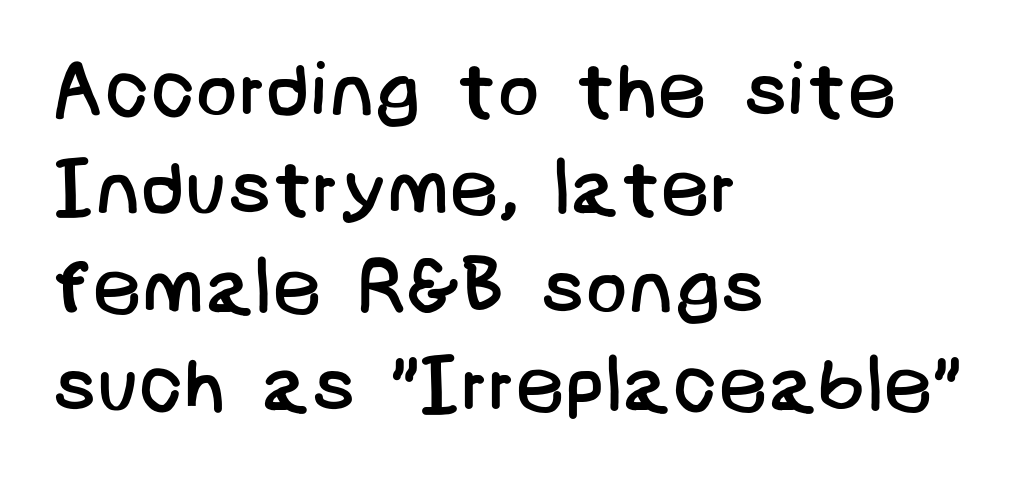
{"serif": "no", "bold": "no", "weight": "regular", "width": "normal", "stroke_contrast": "low", "x_height": "large", "underline": "no", "align": "left", "line_spacing": "normal", "line_spacing_ratio": 1.26, "letter_spacing": "normal", "letter_spacing_em": 0.0, "glyph_px": 78}
